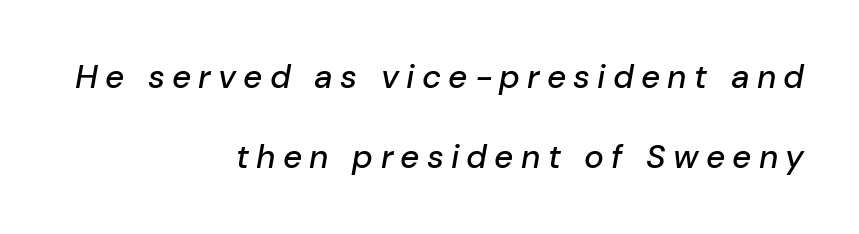
The image shows 33 px text type, italic (leaning right); set right-aligned, loose line spacing (2.42x), unusually wide letter spacing (+0.22 em), not underlined; low stroke contrast and a medium x-height.
